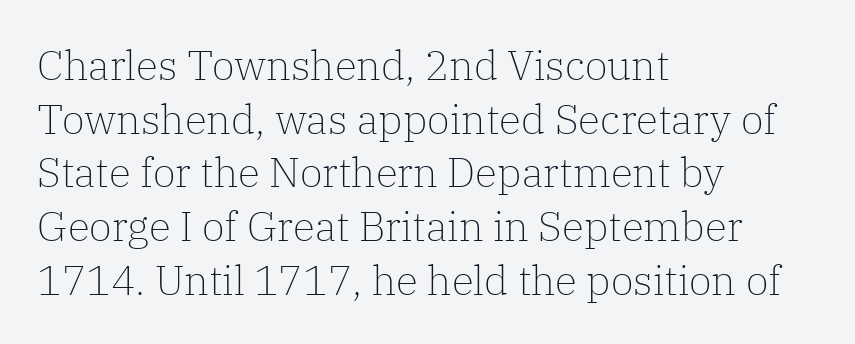
Q: Is the text bold? A: No.
Q: Is the text italic (slanted)? A: No, it is upright.
Q: Is the typeface a serif or a sans-serif typeface? A: Serif.
Q: Is the text underlined? A: No.
Q: How is the paragraph aligned? A: Left-aligned.
Q: Is the spacing between letters normal or unusually wide? A: Normal.
Q: Is the spacing between lines tight, normal or loose? A: Normal.
Q: Width (condensed, normal, or wide)? A: Normal.
Q: Stroke contrast? A: Low.
Q: x-height? A: Medium.
Q: Monospaced? A: No.
